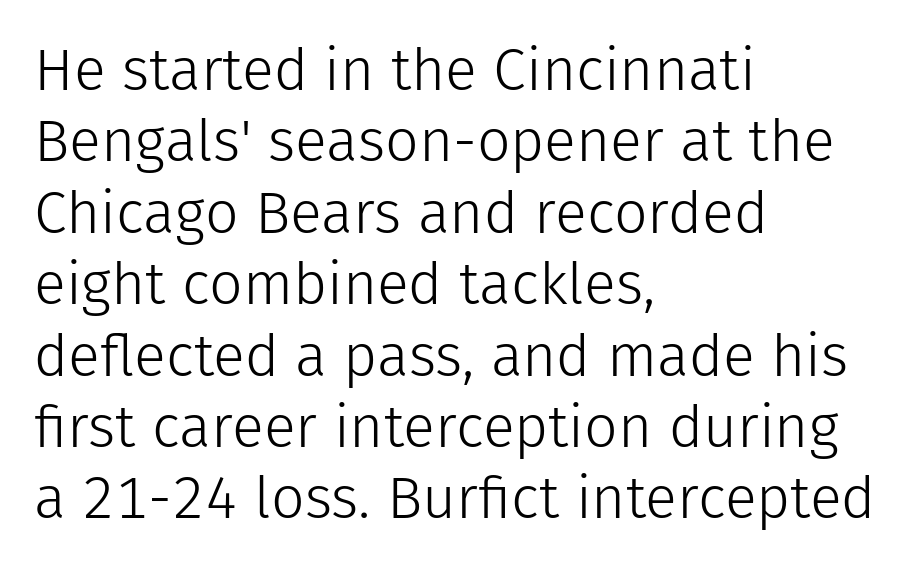
{"serif": "no", "italic": "no", "bold": "no", "weight": "light", "width": "normal", "stroke_contrast": "low", "x_height": "medium", "monospaced": "no", "underline": "no", "align": "left", "line_spacing_ratio": 1.21, "letter_spacing": "normal", "letter_spacing_em": 0.0, "glyph_px": 59}
